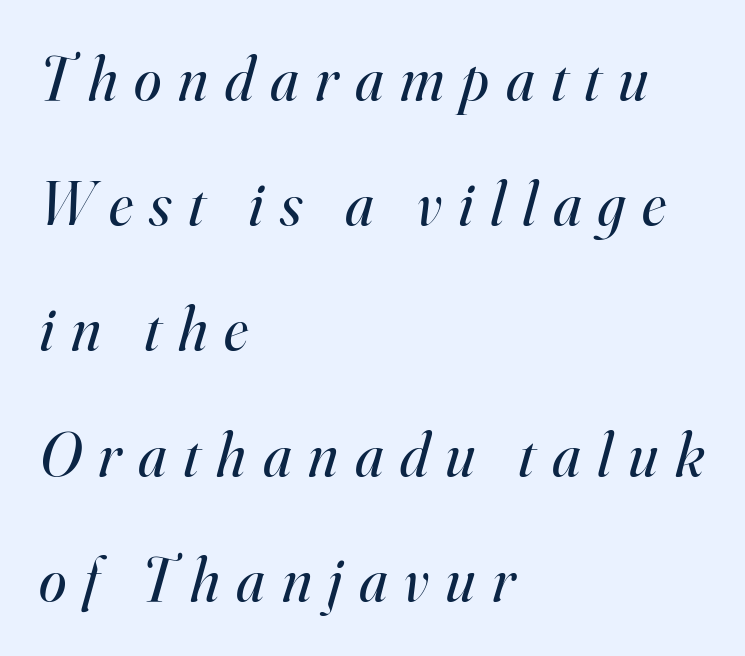
Q: Is the text bold? A: No.
Q: Is the text italic (slanted)? A: Yes, it leans right by about 16 degrees.
Q: Is the typeface a serif or a sans-serif typeface? A: Serif.
Q: Is the text underlined? A: No.
Q: How is the paragraph aligned? A: Left-aligned.
Q: Is the spacing between letters normal or unusually wide? A: Unusually wide.
Q: Is the spacing between lines tight, normal or loose? A: Loose.
Q: Width (condensed, normal, or wide)? A: Normal.
Q: Stroke contrast? A: High.
Q: x-height? A: Small.
Q: Monospaced? A: No.
